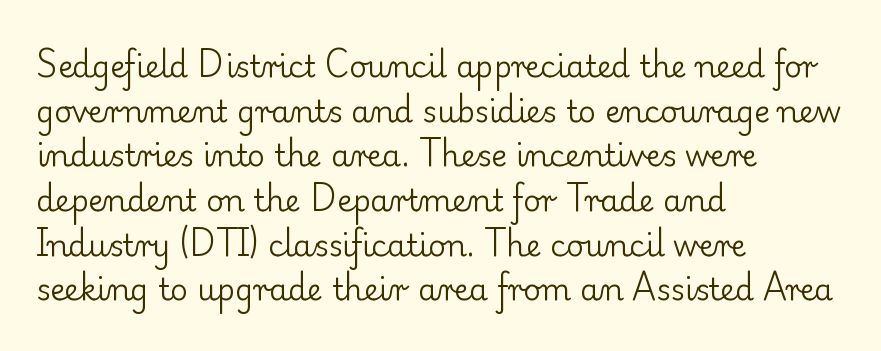
The setting favours the left margin, as ordinary paragraphs usually do. The rendering uses natural spacing where letterforms have individual widths. Any mark beneath the type? The region is blank. Honestly, the letter spacing is just normal — you wouldn't notice it.
